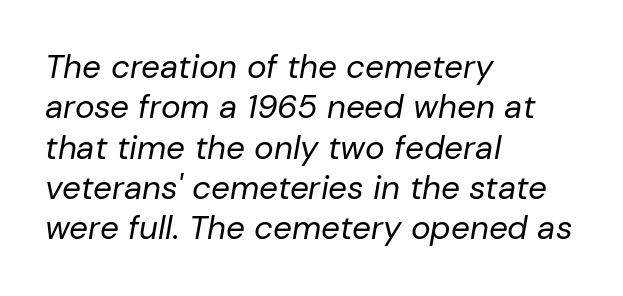
{"italic": "yes", "lean": "right", "slant_degrees": 10, "bold": "no", "weight": "regular", "width": "normal", "stroke_contrast": "low", "x_height": "medium", "monospaced": "no", "underline": "no", "align": "left", "line_spacing_ratio": 1.22, "letter_spacing": "normal", "letter_spacing_em": 0.0, "glyph_px": 33}
